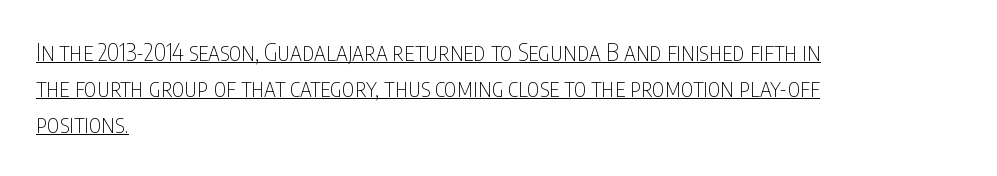
When letters stand straight like this, we call the style roman or upright. Nothing heavy about these letters — not bold at all. You can see a thin bar hugging the bottom of the glyphs. A typesetter would call this zero additional tracking. Regarding leading, the lines here are spaced in the standard way.
